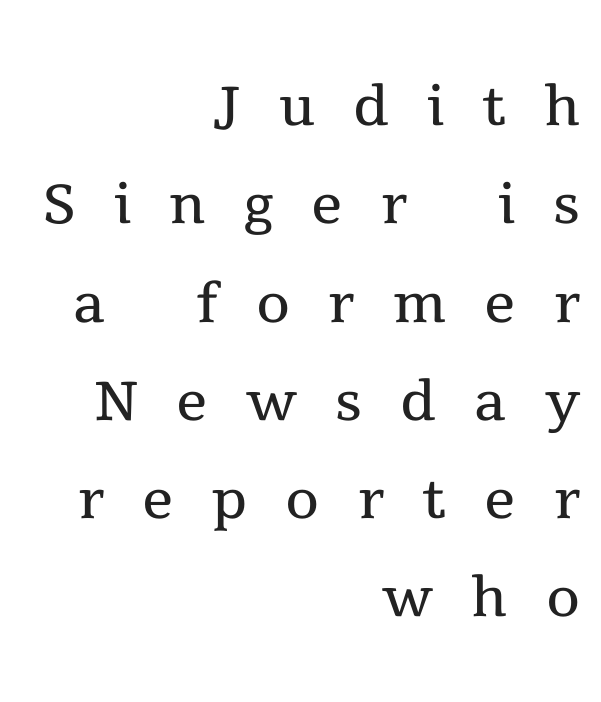
The image shows 78 px regular-weight serif type, upright; set right-aligned, normal line spacing (1.26x), unusually wide letter spacing (+0.49 em), not underlined; a medium x-height.
